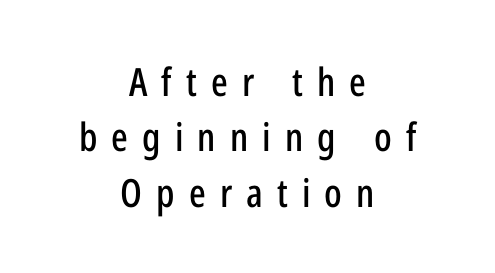
The image shows 39 px condensed sans-serif type, upright; set centered, normal line spacing (1.42x), unusually wide letter spacing (+0.36 em), not underlined; low stroke contrast and a medium x-height.
